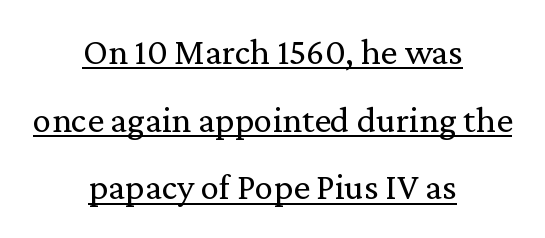
This sample uses an upright cut, with every glyph sitting square on the baseline. Weight class: somewhere from thin through regular. Here the designer chose a conventional face with non-uniform glyph widths. The rag falls on both sides of this text block equally.
